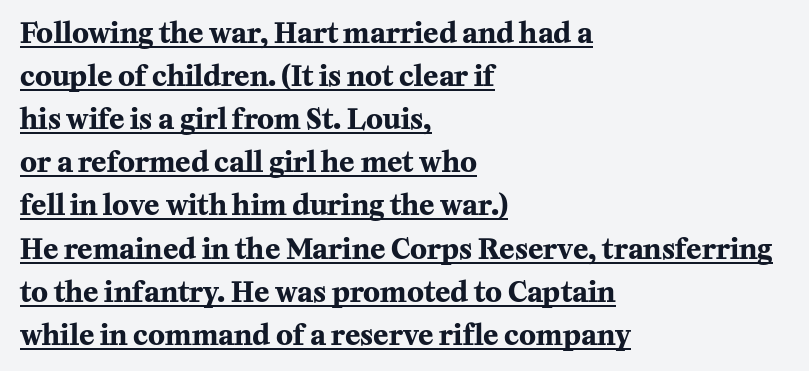
{"serif": "yes", "italic": "no", "bold": "yes", "weight": "bold", "width": "normal", "stroke_contrast": "medium", "x_height": "medium", "monospaced": "no", "underline": "yes", "align": "left", "line_spacing": "normal", "line_spacing_ratio": 1.54, "letter_spacing": "normal", "letter_spacing_em": 0.0, "glyph_px": 28}
